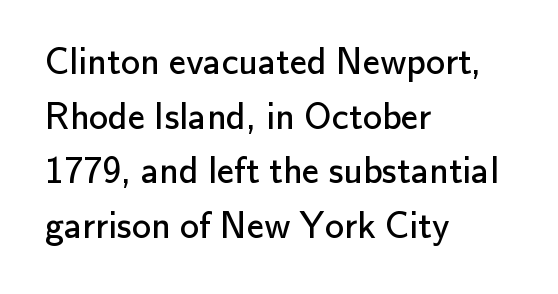
Q: Is the text bold? A: No.
Q: Is the text italic (slanted)? A: No, it is upright.
Q: Is the typeface a serif or a sans-serif typeface? A: Sans-serif.
Q: Is the text underlined? A: No.
Q: How is the paragraph aligned? A: Left-aligned.
Q: Is the spacing between letters normal or unusually wide? A: Normal.
Q: Is the spacing between lines tight, normal or loose? A: Normal.
Q: Width (condensed, normal, or wide)? A: Normal.
Q: Stroke contrast? A: Low.
Q: x-height? A: Small.
Q: Monospaced? A: No.
